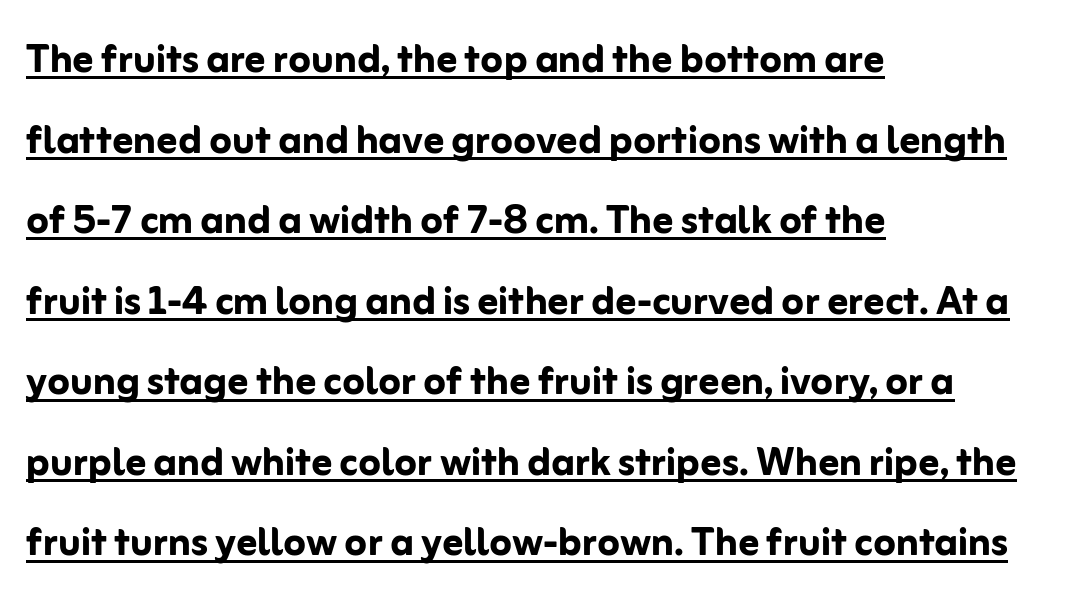
The image shows 51 px semibold sans-serif type, upright; set left-aligned, normal line spacing (1.58x), normal letter spacing, underlined; low stroke contrast and a medium x-height.
